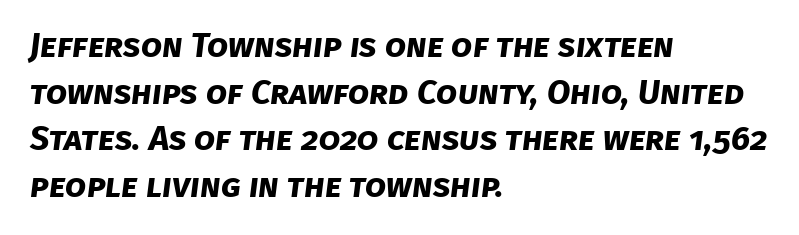
{"serif": "no", "bold": "yes", "weight": "bold", "width": "normal", "stroke_contrast": "low", "x_height": "large", "monospaced": "no", "underline": "no", "align": "left", "line_spacing": "normal", "line_spacing_ratio": 1.37, "letter_spacing": "normal", "letter_spacing_em": 0.0, "glyph_px": 34}
